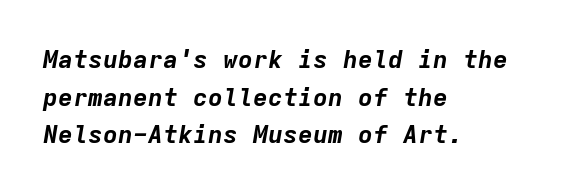
The image shows 25 px bold type, italic (leaning right); set left-aligned, normal line spacing (1.51x), normal letter spacing, not underlined.
